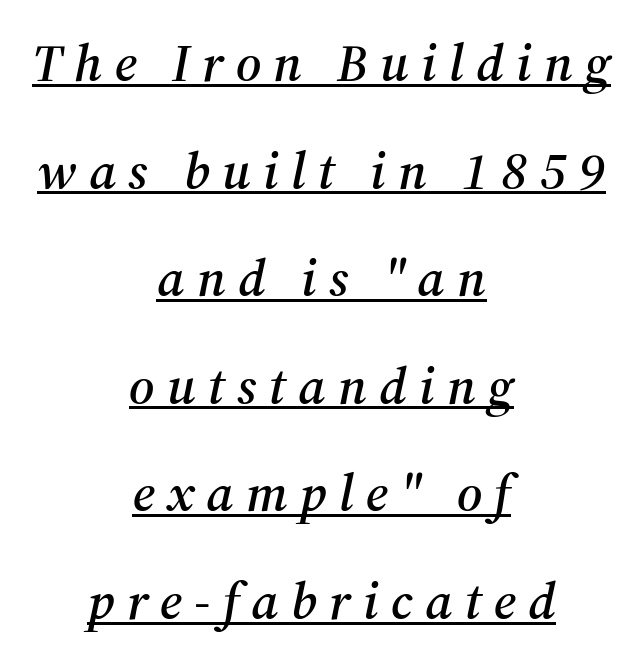
The image shows 53 px serif type, italic (leaning right); set centered, loose line spacing (2.03x), unusually wide letter spacing (+0.23 em), underlined; medium stroke contrast and a medium x-height.
